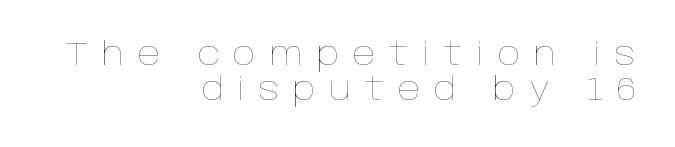
The letterforms sit at book weight or below. These lines huddle together more closely than default settings would place them. Which margin do the lines hug? The right one — the left edge is uneven. Characters follow at a spacing far wider than the type designer built in. When letters stand straight like this, we call the style roman or upright. Do the characters align in a grid? No, the font is proportional.
